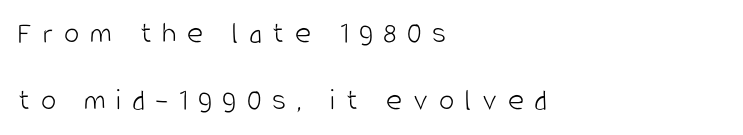
Looks like regular typesetting: each glyph gets only the width it needs. Inter-character spacing is expanded well beyond the font's built-in metrics. Caption: face not bold, strokes unweighted. Do the letters lean? They stand straight. You could fit nearly another row in the gap between these rows. This sample is left-justified, so line endings fall wherever the words run out.
